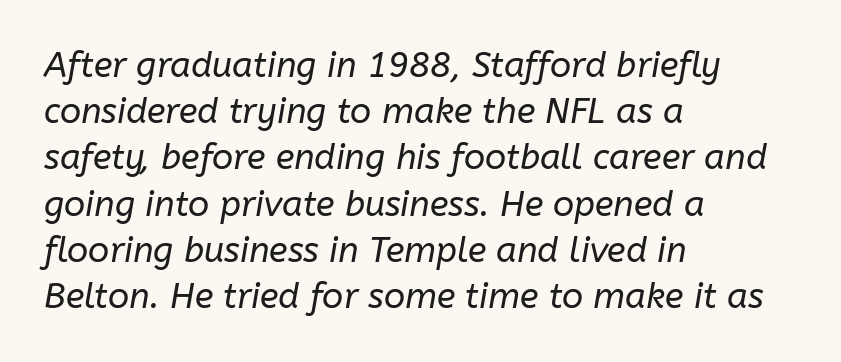
Typeset ragged right — the left edge is the straight one. Do the characters align in a grid? No, the font is proportional. A typesetter would call this zero additional tracking. Horizontal bands of white between lines are of average thickness. A bare baseline throughout the passage.
